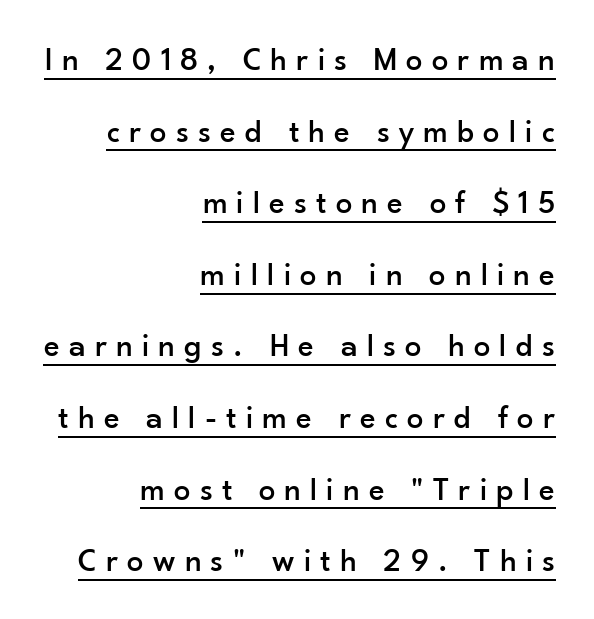
These characters rest on top of a visible drawn line. Is the letter spacing exaggerated? Yes — the characters are pushed far apart. Think of a printed novel: that variable character pitch is what you see here. Typographically, this falls in the sans-serif category. If you drew a ruler down the right edge, every line would touch it.
